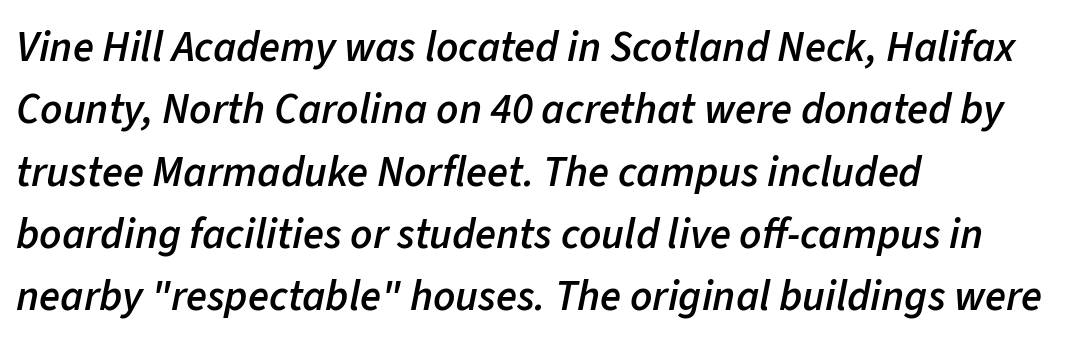
Q: Is the text bold? A: Semi-bold.
Q: Is the text italic (slanted)? A: Yes, it leans right by about 11 degrees.
Q: Is the text underlined? A: No.
Q: How is the paragraph aligned? A: Left-aligned.
Q: Is the spacing between letters normal or unusually wide? A: Normal.
Q: Is the spacing between lines tight, normal or loose? A: Normal.
Q: Width (condensed, normal, or wide)? A: Normal.
Q: Stroke contrast? A: Low.
Q: x-height? A: Medium.
Q: Monospaced? A: No.
